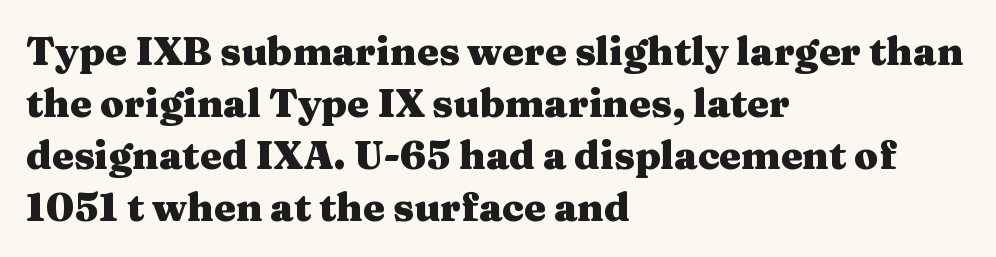
The image shows 39 px heavy, wide serif type, upright; set left-aligned, normal line spacing (1.33x), normal letter spacing, not underlined; medium stroke contrast and a medium x-height.
